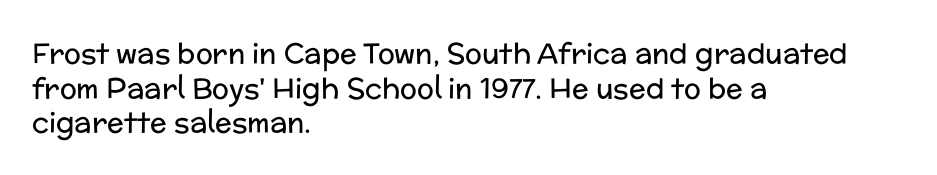
{"serif": "no", "italic": "no", "bold": "no", "weight": "regular", "width": "normal", "stroke_contrast": "low", "x_height": "medium", "monospaced": "no", "underline": "no", "align": "left", "line_spacing_ratio": 1.24, "letter_spacing": "normal", "letter_spacing_em": 0.0, "glyph_px": 28}
